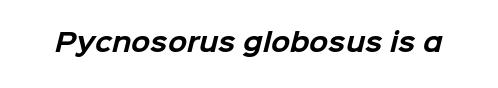
The baseline area is clear. The face used here is rendered with its standard letterfit. The face used here has the dense, thick strokes of a bold.
